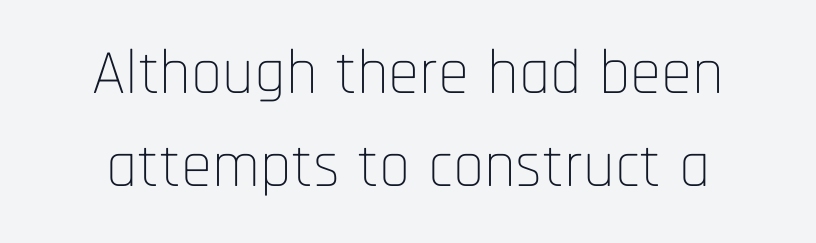
{"serif": "no", "italic": "no", "bold": "no", "weight": "thin", "width": "condensed", "stroke_contrast": "low", "x_height": "large", "monospaced": "no", "underline": "no", "align": "center", "line_spacing": "normal", "line_spacing_ratio": 1.48, "letter_spacing": "normal", "letter_spacing_em": 0.0, "glyph_px": 63}
